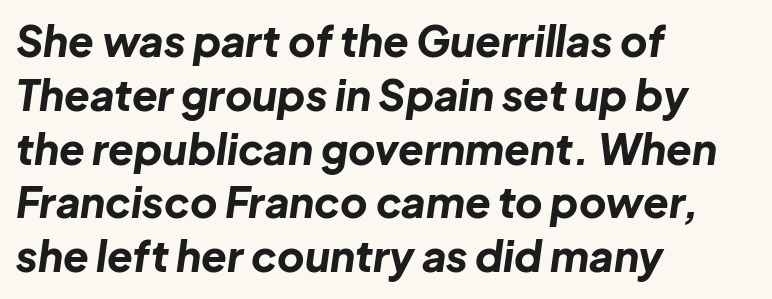
Q: Is the text bold? A: Yes.
Q: Is the text italic (slanted)? A: Yes, it leans right by about 8 degrees.
Q: Is the text underlined? A: No.
Q: How is the paragraph aligned? A: Left-aligned.
Q: Is the spacing between letters normal or unusually wide? A: Normal.
Q: Is the spacing between lines tight, normal or loose? A: Normal.
Q: Width (condensed, normal, or wide)? A: Normal.
Q: Stroke contrast? A: Low.
Q: x-height? A: Medium.
Q: Monospaced? A: No.
